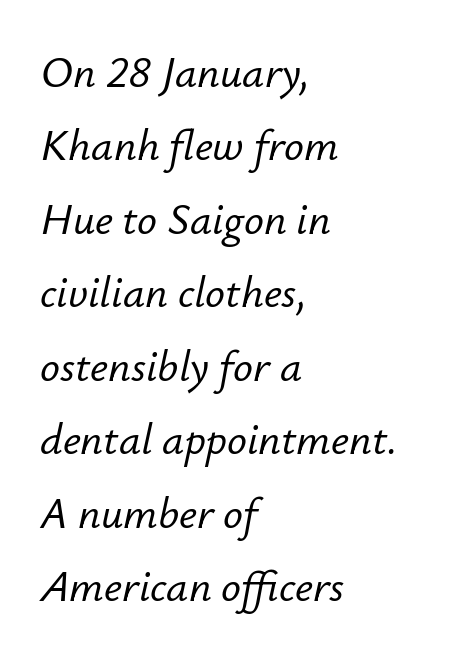
Observe the lean: these are italic letterforms. A clean baseline with only descenders dipping below it. Note the varied advance widths — an 'i' is clearly narrower than an 'm'. A classic flush-left, rag-right setting is used for this passage.
